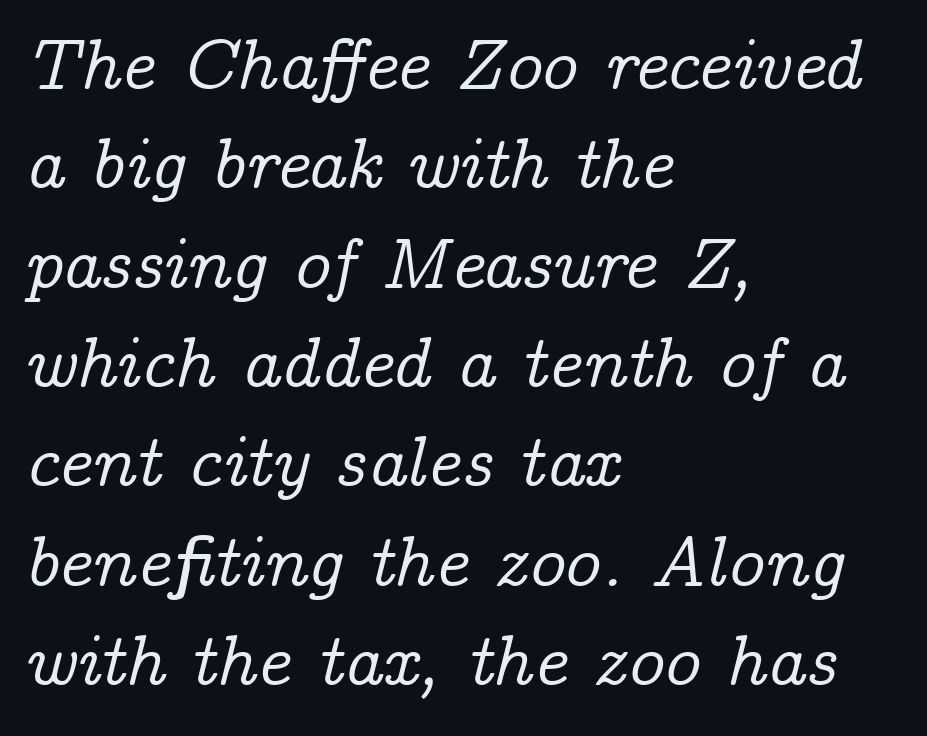
{"serif": "yes", "italic": "yes", "lean": "right", "slant_degrees": 14, "width": "normal", "stroke_contrast": "low", "x_height": "medium", "monospaced": "no", "underline": "no", "align": "left", "line_spacing": "normal", "line_spacing_ratio": 1.38, "letter_spacing": "normal", "letter_spacing_em": 0.0, "glyph_px": 72}
